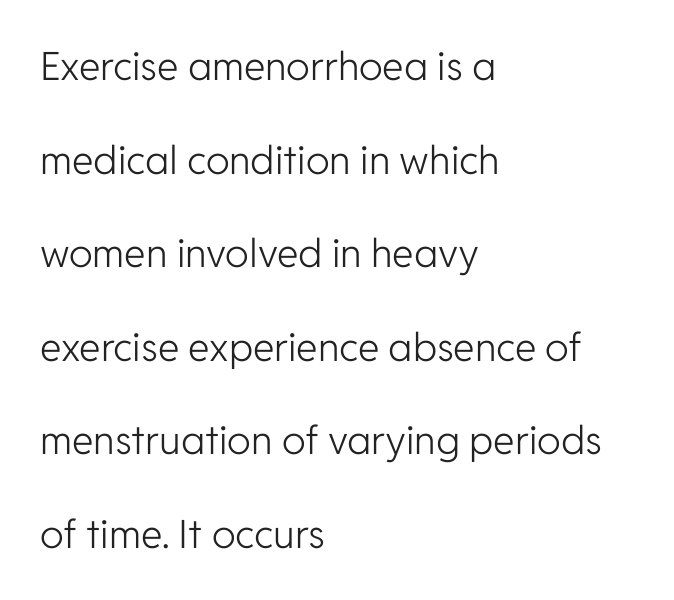
The image shows 39 px light sans-serif type, upright; set left-aligned, loose line spacing (2.4x), normal letter spacing, not underlined; low stroke contrast and a medium x-height.
